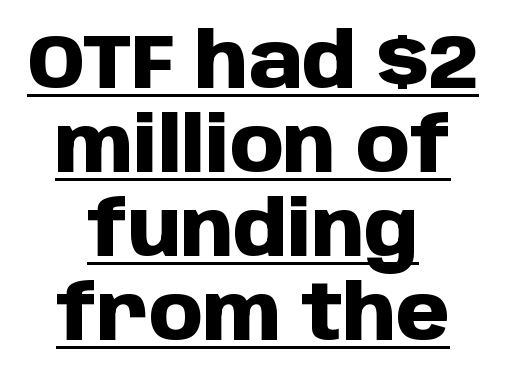
{"serif": "no", "italic": "no", "bold": "yes", "weight": "heavy", "width": "normal", "stroke_contrast": "low", "x_height": "large", "monospaced": "no", "underline": "yes", "align": "center", "line_spacing": "tight", "line_spacing_ratio": 1.09, "letter_spacing": "normal", "letter_spacing_em": 0.0, "glyph_px": 77}
